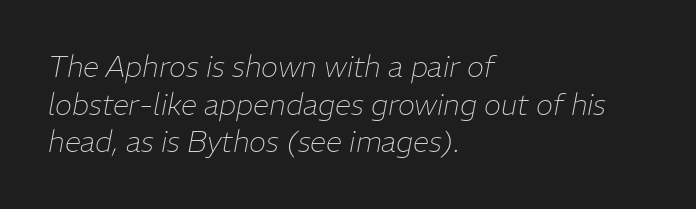
Horizontal alignment here is leftward, the default for most running prose. Regarding leading, the lines here are spaced in the standard way. No word sits above an underline. Quick note: italic. Is this a fixed-width face? No — the glyphs have proportional, varying widths.
